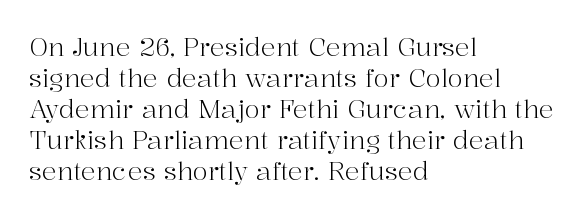
The image shows 25 px text type, upright; set left-aligned, line spacing 1.24x, normal letter spacing, not underlined.
